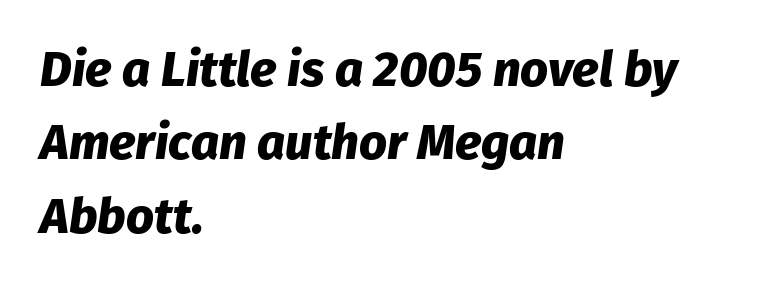
Q: Is the text bold? A: Yes.
Q: Is the text italic (slanted)? A: Yes, it leans right by about 8 degrees.
Q: Is the text underlined? A: No.
Q: How is the paragraph aligned? A: Left-aligned.
Q: Is the spacing between letters normal or unusually wide? A: Normal.
Q: Is the spacing between lines tight, normal or loose? A: Normal.
Q: Width (condensed, normal, or wide)? A: Normal.
Q: Stroke contrast? A: Low.
Q: x-height? A: Medium.
Q: Monospaced? A: No.
